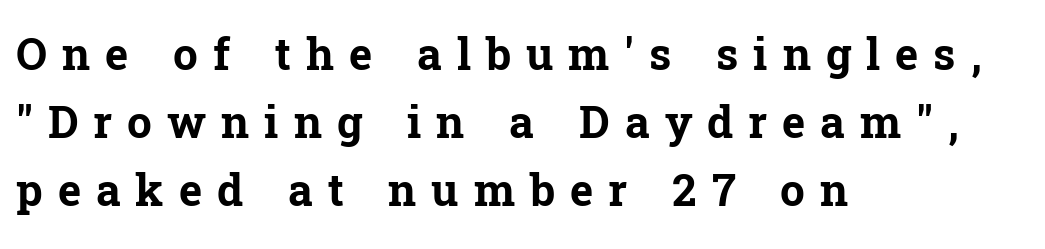
A typesetter would mark this as roman, not italic. One-word summary of the alignment: left. In terms of letterspacing, this is a distinctly airy, spread setting. These lines sit exactly where default settings would place them.
